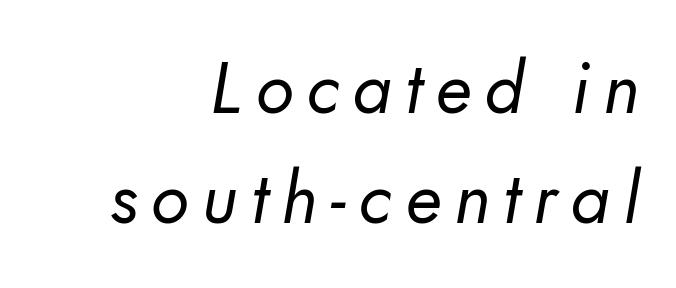
The passage shown is typed in a proportional face where columns would drift. Anything drawn beneath the words? Only blank space. Notice how descenders clear the ascenders below comfortably — that's standard leading. One-word summary of the alignment: right.
